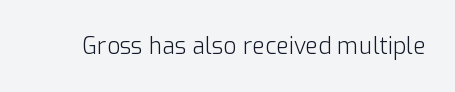
The image shows 23 px text type, upright; set normal letter spacing, not underlined.
